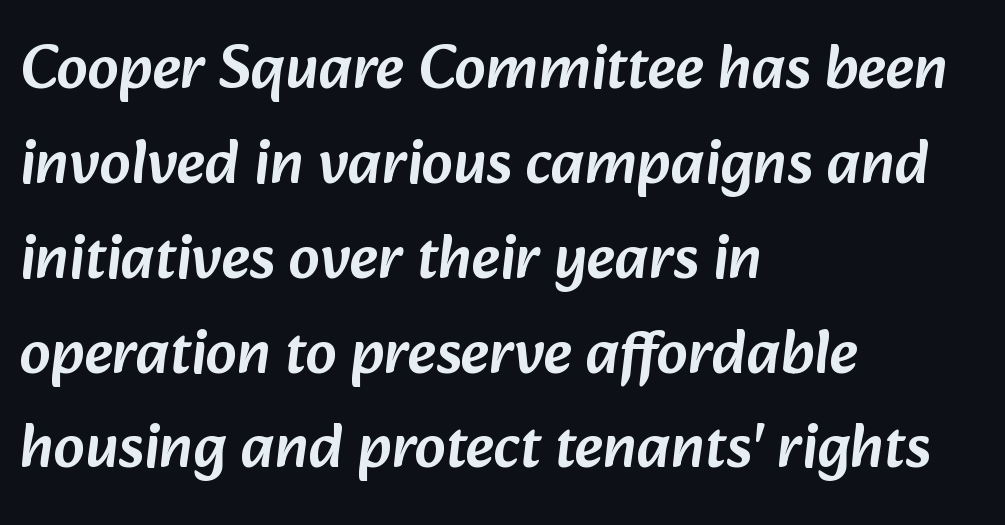
{"serif": "no", "width": "normal", "stroke_contrast": "low", "x_height": "medium", "monospaced": "no", "underline": "no", "align": "left", "line_spacing": "normal", "line_spacing_ratio": 1.53, "letter_spacing": "normal", "letter_spacing_em": 0.0, "glyph_px": 62}
